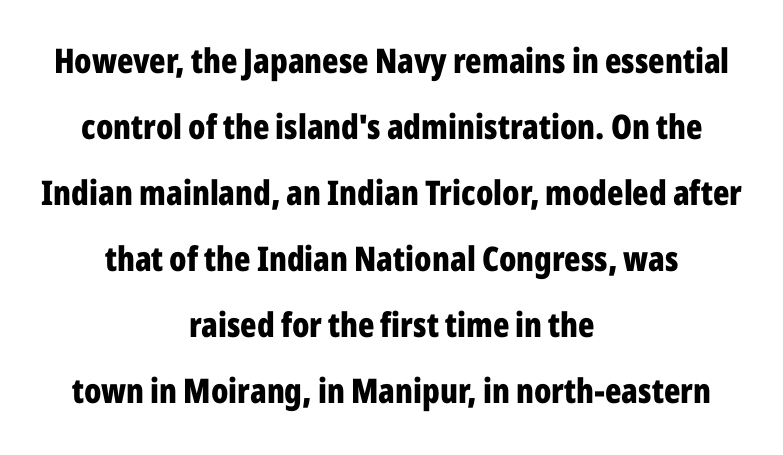
The image shows 34 px bold, condensed sans-serif type, upright; set centered, loose line spacing (1.94x), normal letter spacing, not underlined; low stroke contrast and a medium x-height.
